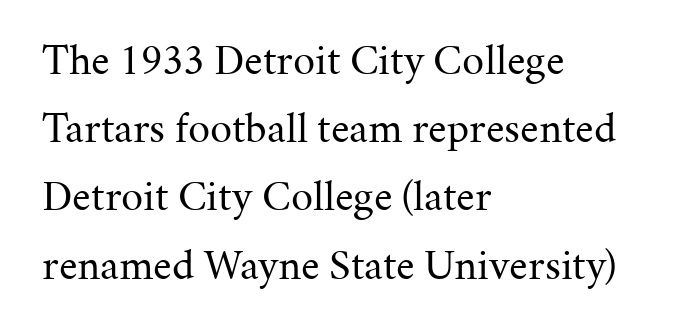
Q: Is the text bold? A: No.
Q: Is the text italic (slanted)? A: No, it is upright.
Q: Is the typeface a serif or a sans-serif typeface? A: Serif.
Q: Is the text underlined? A: No.
Q: How is the paragraph aligned? A: Left-aligned.
Q: Is the spacing between letters normal or unusually wide? A: Normal.
Q: Is the spacing between lines tight, normal or loose? A: Normal.
Q: Width (condensed, normal, or wide)? A: Normal.
Q: Stroke contrast? A: Medium.
Q: x-height? A: Medium.
Q: Monospaced? A: No.
